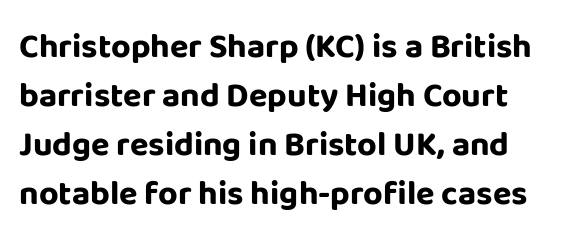
Q: Is the text bold? A: Yes.
Q: Is the text italic (slanted)? A: No, it is upright.
Q: Is the typeface a serif or a sans-serif typeface? A: Sans-serif.
Q: Is the text underlined? A: No.
Q: Is the spacing between letters normal or unusually wide? A: Normal.
Q: Is the spacing between lines tight, normal or loose? A: Normal.
Q: Width (condensed, normal, or wide)? A: Normal.
Q: Stroke contrast? A: Low.
Q: x-height? A: Large.
Q: Monospaced? A: No.
